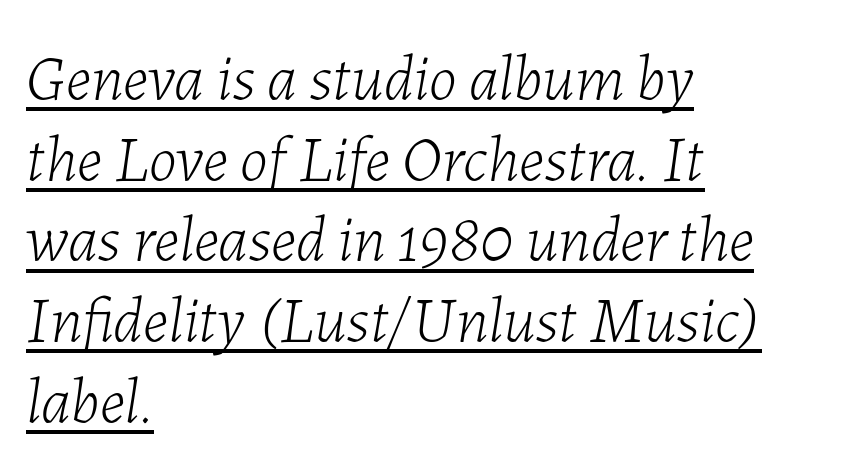
These lines are set flush left with a ragged right edge. Rows of type keep a routine distance in the vertical direction. Slanted lettering throughout. Students, note that the glyphs here touch the page at normal intervals. You could not count columns in this text — the font is proportionally spaced. Each stroke keeps to a modest, everyday thickness or less.
